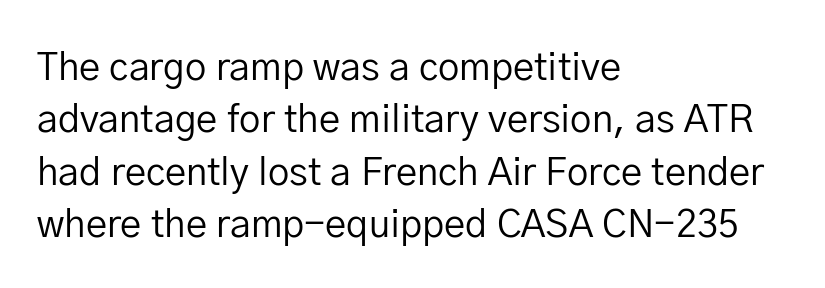
Q: Is the text bold? A: No.
Q: Is the text italic (slanted)? A: No, it is upright.
Q: Is the typeface a serif or a sans-serif typeface? A: Sans-serif.
Q: Is the text underlined? A: No.
Q: How is the paragraph aligned? A: Left-aligned.
Q: Is the spacing between letters normal or unusually wide? A: Normal.
Q: Is the spacing between lines tight, normal or loose? A: Normal.
Q: Width (condensed, normal, or wide)? A: Normal.
Q: Stroke contrast? A: Low.
Q: x-height? A: Medium.
Q: Monospaced? A: No.
